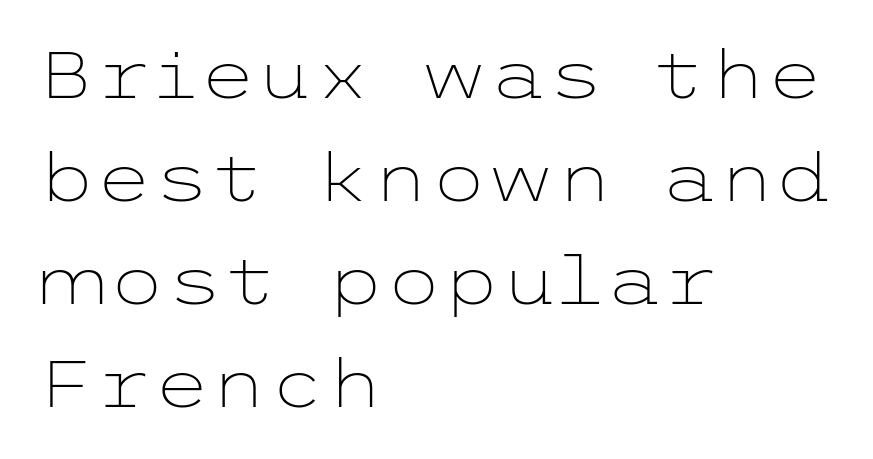
The image shows 66 px light, wide sans-serif type, upright; set left-aligned, normal line spacing (1.56x), normal letter spacing, not underlined; low stroke contrast and a medium x-height.
